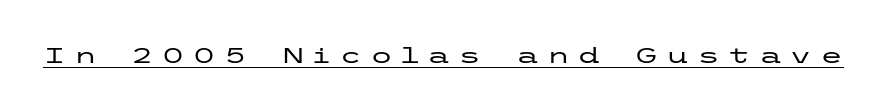
Q: Is the text italic (slanted)? A: No, it is upright.
Q: Is the text underlined? A: Yes.
Q: Is the spacing between letters normal or unusually wide? A: Unusually wide.
